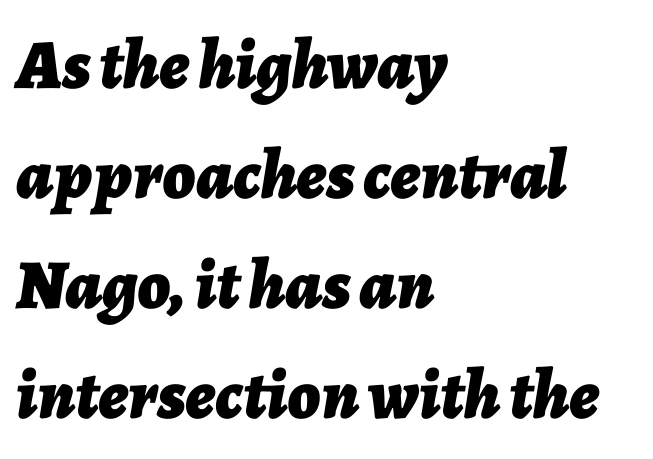
Type without underlining. Students, note that the glyphs here touch the page at normal intervals. Looks like regular typesetting: each glyph gets only the width it needs. Casual observation: everything's shoved over to the left.
